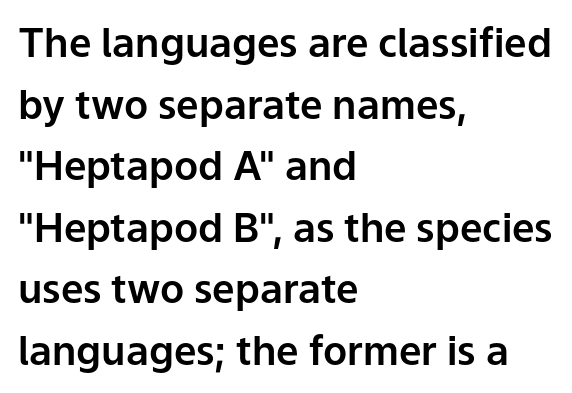
{"serif": "no", "italic": "no", "width": "normal", "stroke_contrast": "low", "x_height": "medium", "monospaced": "no", "underline": "no", "align": "left", "line_spacing": "normal", "line_spacing_ratio": 1.54, "letter_spacing": "normal", "letter_spacing_em": 0.0, "glyph_px": 40}
